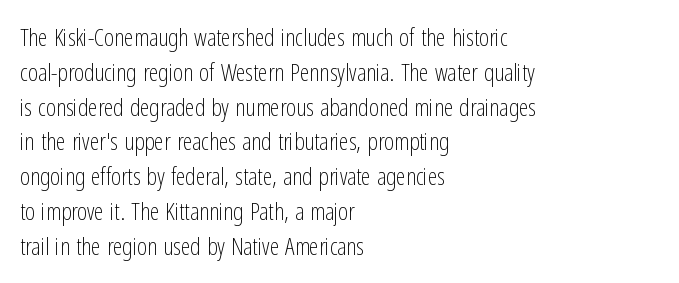
{"italic": "no", "bold": "no", "underline": "no", "align": "left", "line_spacing": "normal", "line_spacing_ratio": 1.45, "letter_spacing": "normal", "letter_spacing_em": 0.0, "glyph_px": 24}
